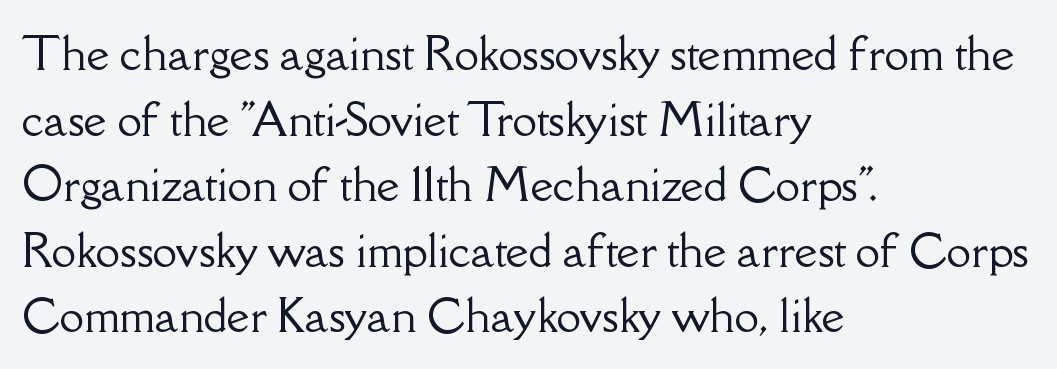
The letters sit at their default tracking, neither squeezed nor spread. A roman cut, with each character standing at attention. Nobody drew a line under any word here. This sample keeps an unexceptional amount of space between lines.
